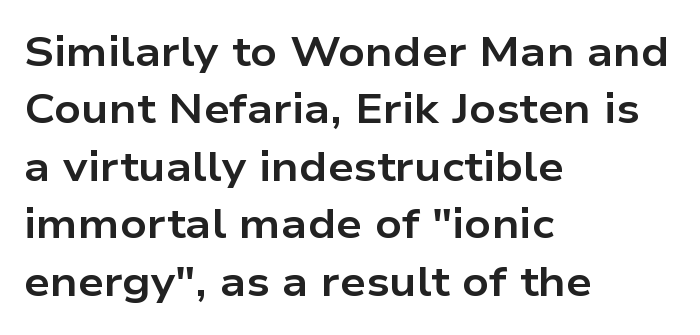
The image shows 41 px bold, wide sans-serif type, upright; set left-aligned, normal line spacing (1.4x), normal letter spacing, not underlined; low stroke contrast and a medium x-height.
